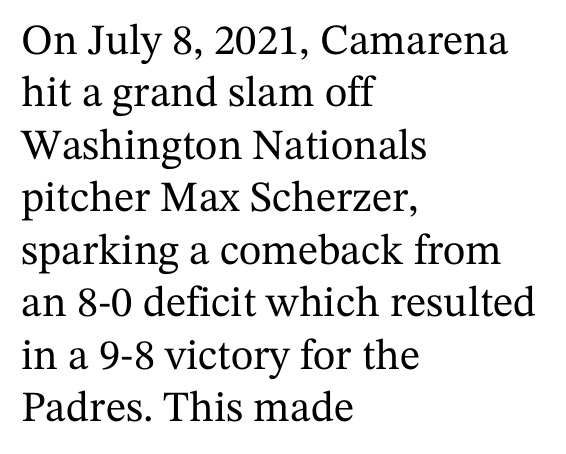
The image shows 43 px serif type, upright; set left-aligned, line spacing 1.22x, normal letter spacing, not underlined; medium stroke contrast and a medium x-height.
